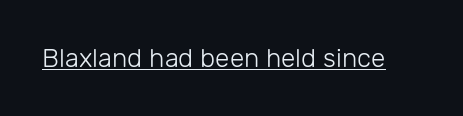
Q: Is the text bold? A: No.
Q: Is the text italic (slanted)? A: No, it is upright.
Q: Is the text underlined? A: Yes.
Q: Is the spacing between letters normal or unusually wide? A: Normal.
